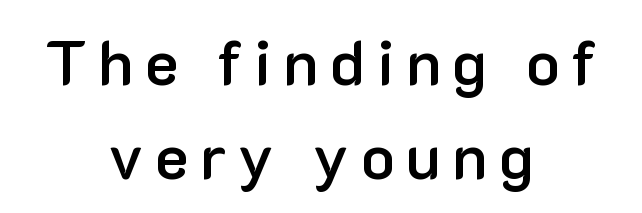
This is moderately heavy type, rendered in semibold. The rag falls on both sides of this text block equally. The glyphs are unaccompanied by any horizontal stroke below them. Evenly set lines give the paragraph a standard silhouette. You can tell from the bare stems that sans-serif type was used.
